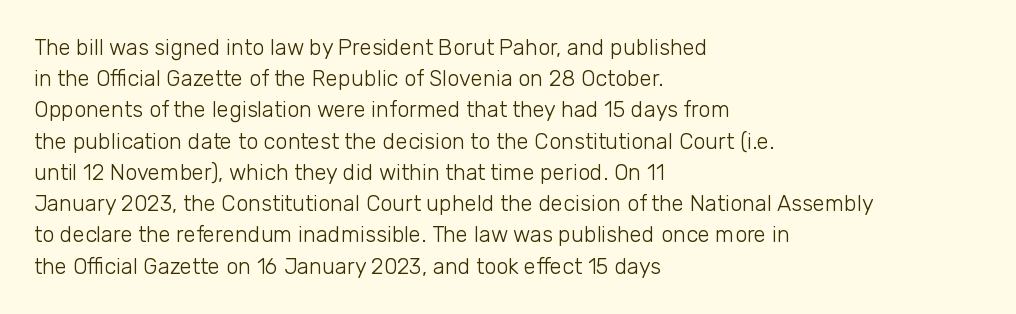
Q: Is the text bold? A: No.
Q: Is the text italic (slanted)? A: No, it is upright.
Q: Is the text underlined? A: No.
Q: How is the paragraph aligned? A: Left-aligned.
Q: Is the spacing between letters normal or unusually wide? A: Normal.
Q: Is the spacing between lines tight, normal or loose? A: Normal.
